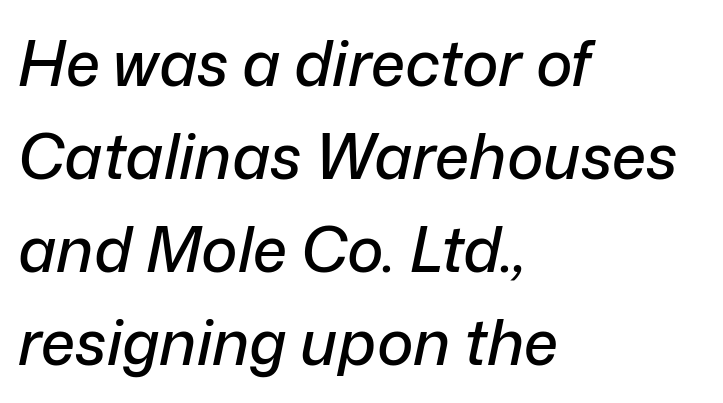
{"italic": "yes", "lean": "right", "slant_degrees": 12, "width": "normal", "stroke_contrast": "low", "x_height": "medium", "monospaced": "no", "underline": "no", "align": "left", "line_spacing": "normal", "line_spacing_ratio": 1.5, "letter_spacing": "normal", "letter_spacing_em": 0.0, "glyph_px": 62}
